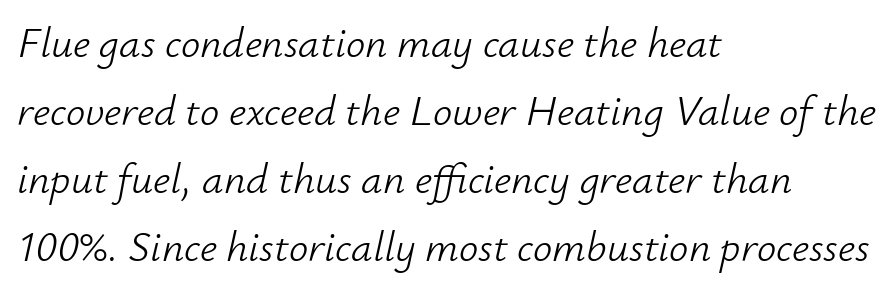
Students, note that the glyphs here touch the page at normal intervals. Underlining? Definitely not there. Compared with a typical body face, this is equally light or lighter still. Left-aligned paragraph, ragged on the right. When letters slant like this, we call the style italic. The face used here is proportionally spaced, like ordinary book or web type.
